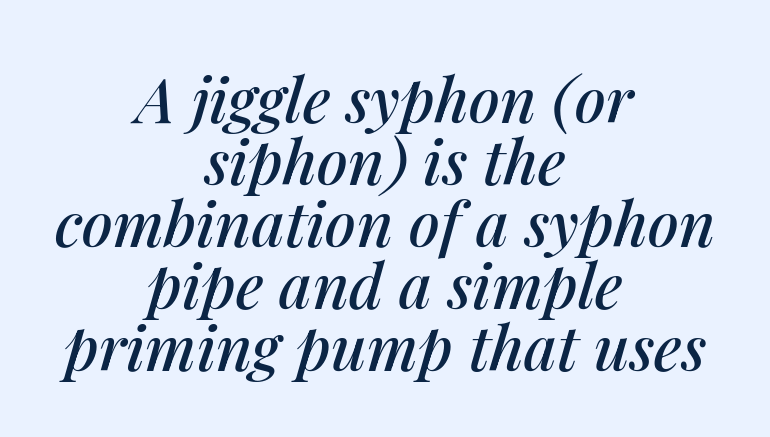
Q: Is the text italic (slanted)? A: Yes, it leans right by about 14 degrees.
Q: Is the text underlined? A: No.
Q: How is the paragraph aligned? A: Centered.
Q: Is the spacing between letters normal or unusually wide? A: Normal.
Q: Is the spacing between lines tight, normal or loose? A: Tight.
Q: Width (condensed, normal, or wide)? A: Normal.
Q: Stroke contrast? A: Medium.
Q: x-height? A: Medium.
Q: Monospaced? A: No.
